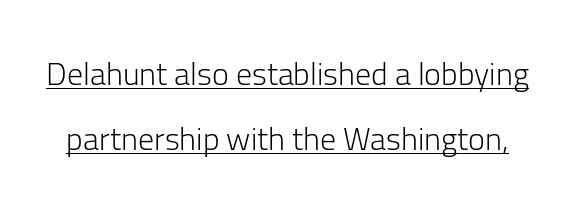
A rule runs beneath these lines of type. The letterforms sit shoulder to shoulder at normal distance. The letters advance in unequal steps, a hallmark of proportional type. A typesetter would label this face a sans. These glyphs show unthickened strokes, regular width or finer. Notice how the stems are strictly vertical — no italics here.
